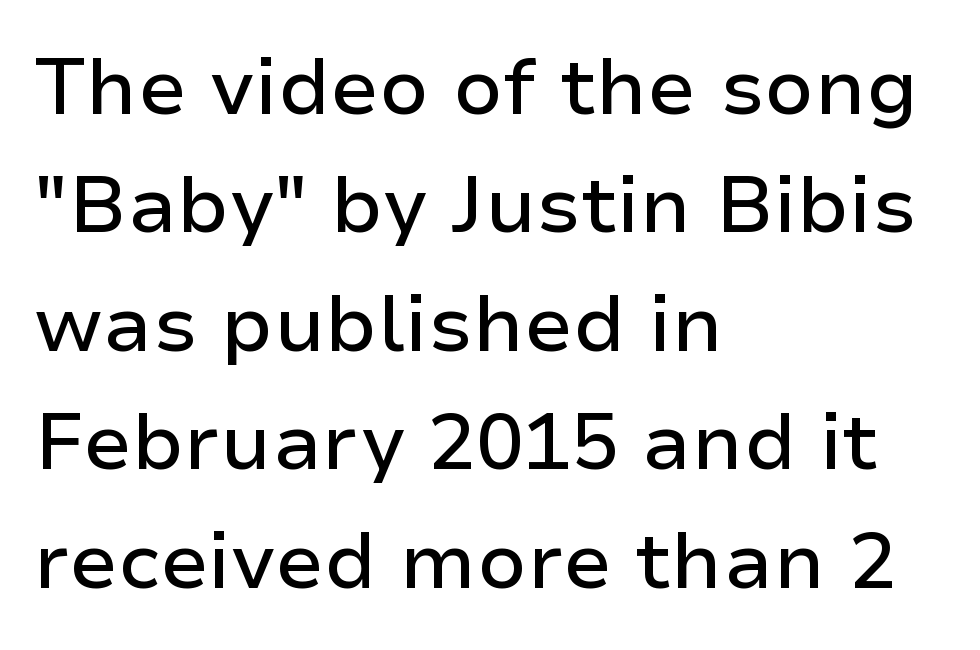
Q: Is the text italic (slanted)? A: No, it is upright.
Q: Is the typeface a serif or a sans-serif typeface? A: Sans-serif.
Q: Is the text underlined? A: No.
Q: How is the paragraph aligned? A: Left-aligned.
Q: Is the spacing between letters normal or unusually wide? A: Normal.
Q: Is the spacing between lines tight, normal or loose? A: Normal.
Q: Width (condensed, normal, or wide)? A: Normal.
Q: Stroke contrast? A: Low.
Q: x-height? A: Medium.
Q: Monospaced? A: No.
